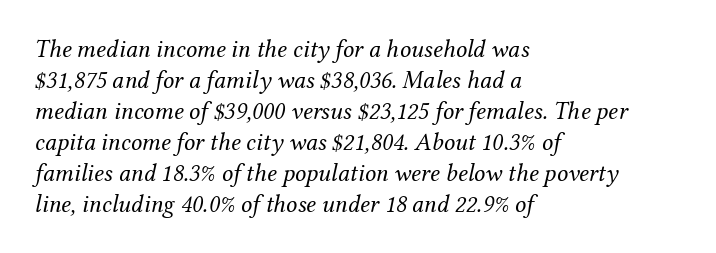
{"italic": "yes", "lean": "right", "slant_degrees": 12, "bold": "no", "underline": "no", "align": "left", "line_spacing_ratio": 1.24, "letter_spacing": "normal", "letter_spacing_em": 0.0, "glyph_px": 25}
